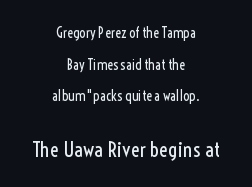
The passage shown is not bold in any degree. Character size in the trailing block exceeds that of the leading block. The foot of each line stays bare and open. How would I describe the line gaps? Wide and relaxed. These lines keep a tight, regular rhythm from letter to letter. The letters stand straight up with perfectly vertical stems.
